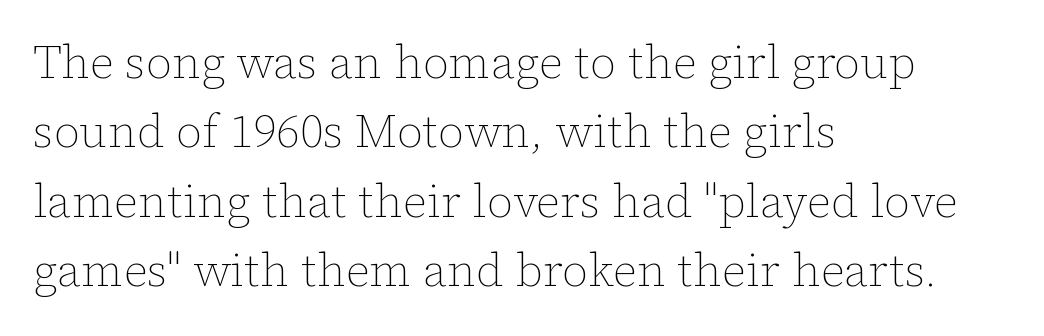
Posture: vertical. Visually the block forms a straight wall on the left and a jagged coastline on the right. The face used here is rendered with its standard letterfit. Do the characters align in a grid? No, the font is proportional.
